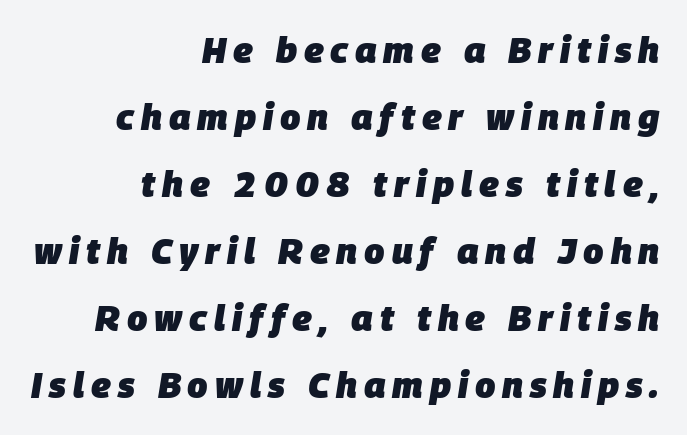
Q: Is the text bold? A: Yes.
Q: Is the text italic (slanted)? A: Yes, it leans right by about 9 degrees.
Q: Is the text underlined? A: No.
Q: How is the paragraph aligned? A: Right-aligned.
Q: Width (condensed, normal, or wide)? A: Normal.
Q: Stroke contrast? A: Low.
Q: x-height? A: Large.
Q: Monospaced? A: No.
